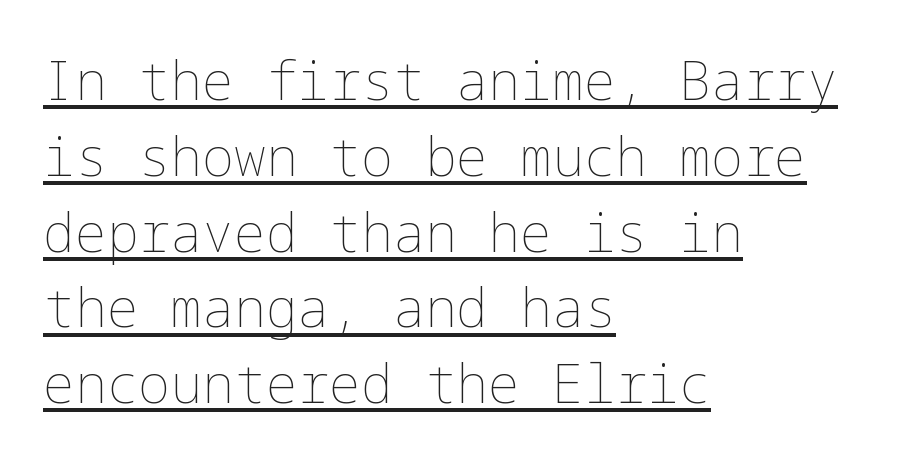
Regular leading. No extra ink here — the face is not bold. The rag falls on the right side of this text block. The lettering stays uniformly vertical, giving the passage a roman look. In terms of letterspacing, this is plain default setting.
